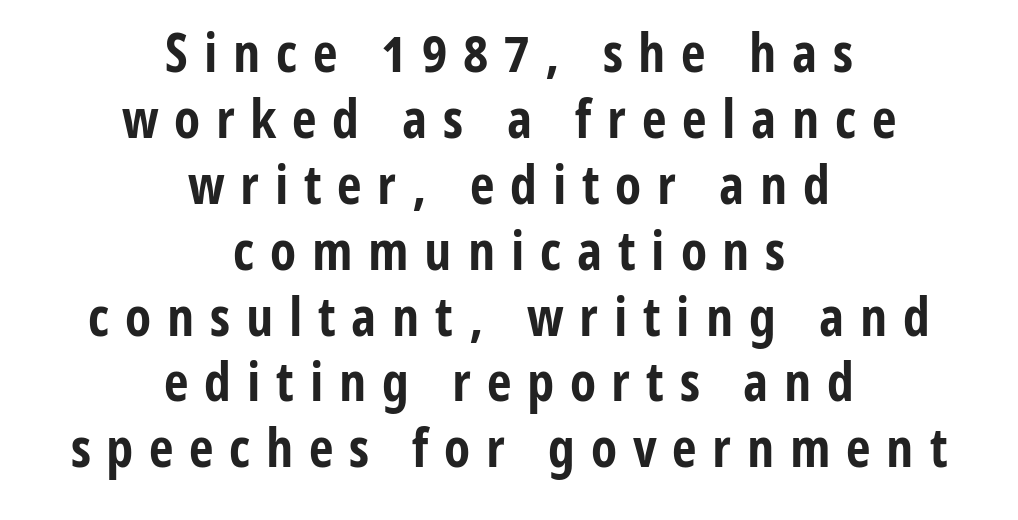
{"serif": "no", "italic": "no", "bold": "yes", "weight": "bold", "width": "condensed", "stroke_contrast": "low", "x_height": "medium", "monospaced": "no", "underline": "no", "align": "center", "line_spacing_ratio": 1.22, "letter_spacing": "wide", "letter_spacing_em": 0.29, "glyph_px": 54}
